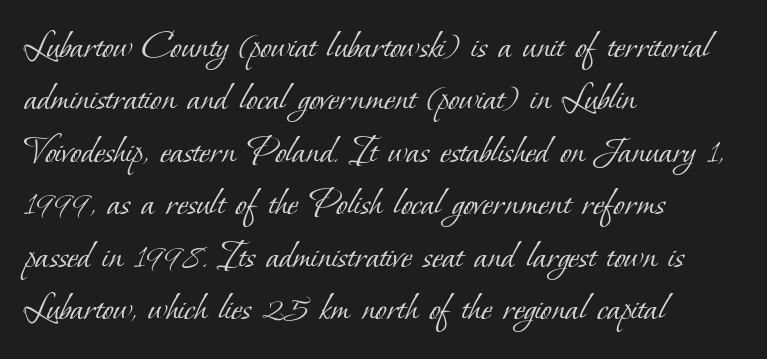
Each row of text sits above clean, open space. This sample has the flowing, uneven cadence of proportional lettering. The strokes carry an ordinary text weight at most. The paragraph has a hard left edge and a soft right edge. The line-height multiplier appears to be the usual default.
